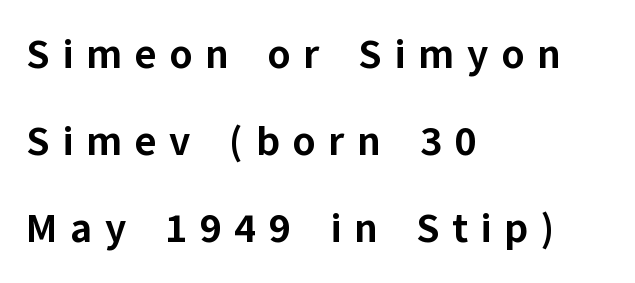
Is there any slant? The stems are plumb. Its strokes are broad and dark, the hallmark of bold type. The type family on display is of the sans-serif kind. One-word summary of the alignment: left. The rendering uses natural spacing where letterforms have individual widths. Rows of type keep a wide berth in the vertical direction.
